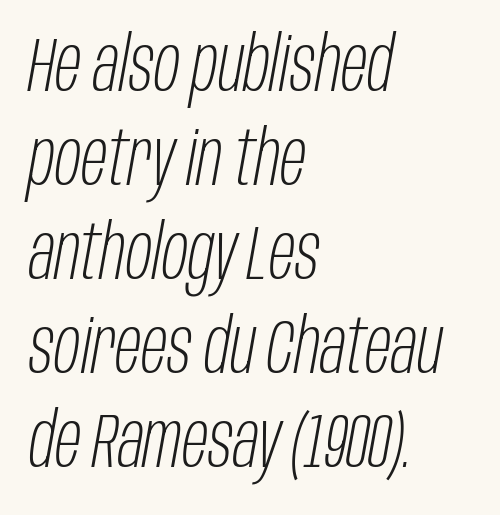
Q: Is the text bold? A: No.
Q: Is the text italic (slanted)? A: Yes, it leans right by about 10 degrees.
Q: Is the text underlined? A: No.
Q: How is the paragraph aligned? A: Left-aligned.
Q: Is the spacing between letters normal or unusually wide? A: Normal.
Q: Width (condensed, normal, or wide)? A: Condensed.
Q: Stroke contrast? A: Low.
Q: x-height? A: Large.
Q: Monospaced? A: No.
